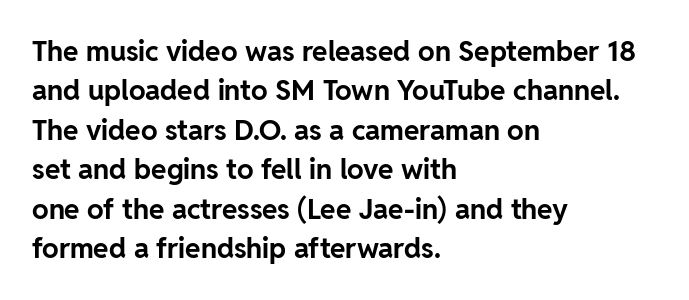
The image shows 28 px bold sans-serif type, upright; set left-aligned, normal line spacing (1.41x), normal letter spacing, not underlined; low stroke contrast and a medium x-height.
